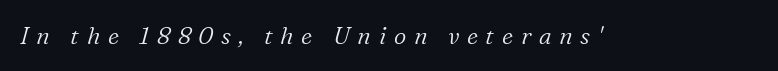
{"italic": "yes", "lean": "right", "slant_degrees": 16, "bold": "no", "underline": "no", "letter_spacing": "wide", "letter_spacing_em": 0.32, "glyph_px": 24}
